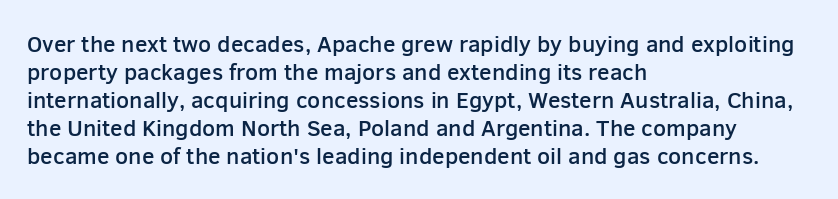
Q: Is the text bold? A: Semi-bold.
Q: Is the text italic (slanted)? A: No, it is upright.
Q: Is the text underlined? A: No.
Q: How is the paragraph aligned? A: Left-aligned.
Q: Is the spacing between letters normal or unusually wide? A: Normal.
